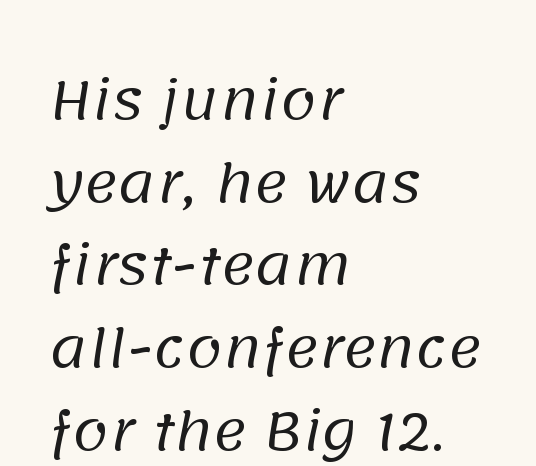
Is the block centered? No — it sits flush against the left margin. Serif or sans? Sans — the stroke terminals are bare. This block has exactly the height ordinary leading produces. Spacing verdict: proportional, widths tailored to each character.
